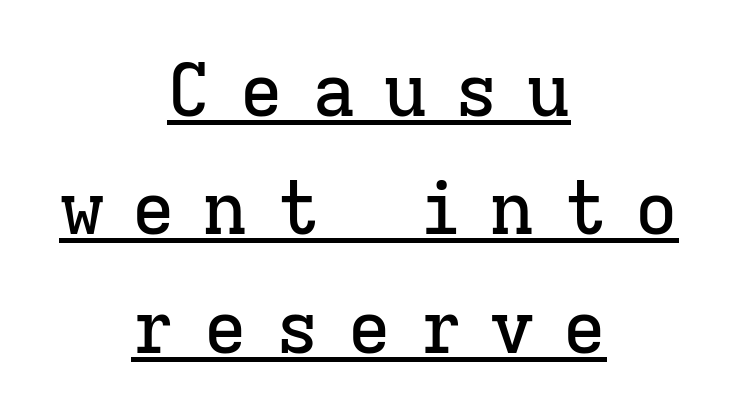
Q: Is the text italic (slanted)? A: No, it is upright.
Q: Is the typeface a serif or a sans-serif typeface? A: Serif.
Q: Is the text underlined? A: Yes.
Q: How is the paragraph aligned? A: Centered.
Q: Is the spacing between letters normal or unusually wide? A: Unusually wide.
Q: Is the spacing between lines tight, normal or loose? A: Normal.
Q: Width (condensed, normal, or wide)? A: Normal.
Q: Stroke contrast? A: Low.
Q: x-height? A: Medium.
Q: Monospaced? A: Yes.
